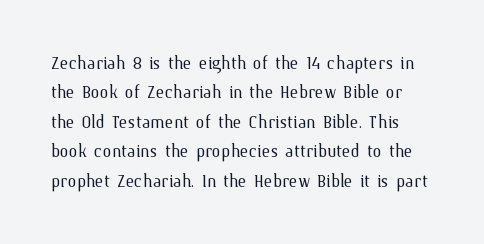
Q: Is the text bold? A: No.
Q: Is the text italic (slanted)? A: No, it is upright.
Q: Is the text underlined? A: No.
Q: Is the spacing between letters normal or unusually wide? A: Normal.
Q: Is the spacing between lines tight, normal or loose? A: Normal.
